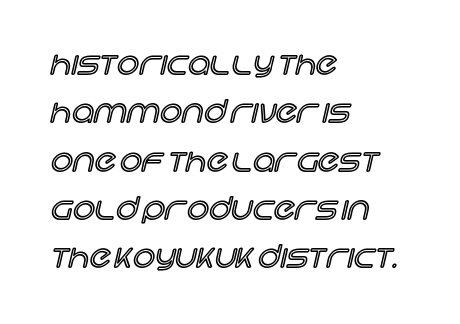
The image shows 31 px text type; set left-aligned, normal line spacing (1.56x), normal letter spacing, not underlined; a large x-height.
